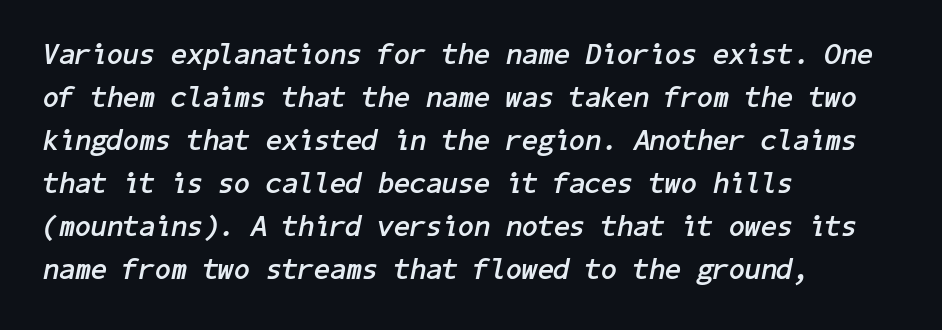
Q: Is the text bold? A: Yes.
Q: Is the text italic (slanted)? A: Yes, it leans right by about 11 degrees.
Q: Is the text underlined? A: No.
Q: How is the paragraph aligned? A: Left-aligned.
Q: Is the spacing between letters normal or unusually wide? A: Normal.
Q: Is the spacing between lines tight, normal or loose? A: Normal.
Q: Width (condensed, normal, or wide)? A: Normal.
Q: Stroke contrast? A: Low.
Q: x-height? A: Medium.
